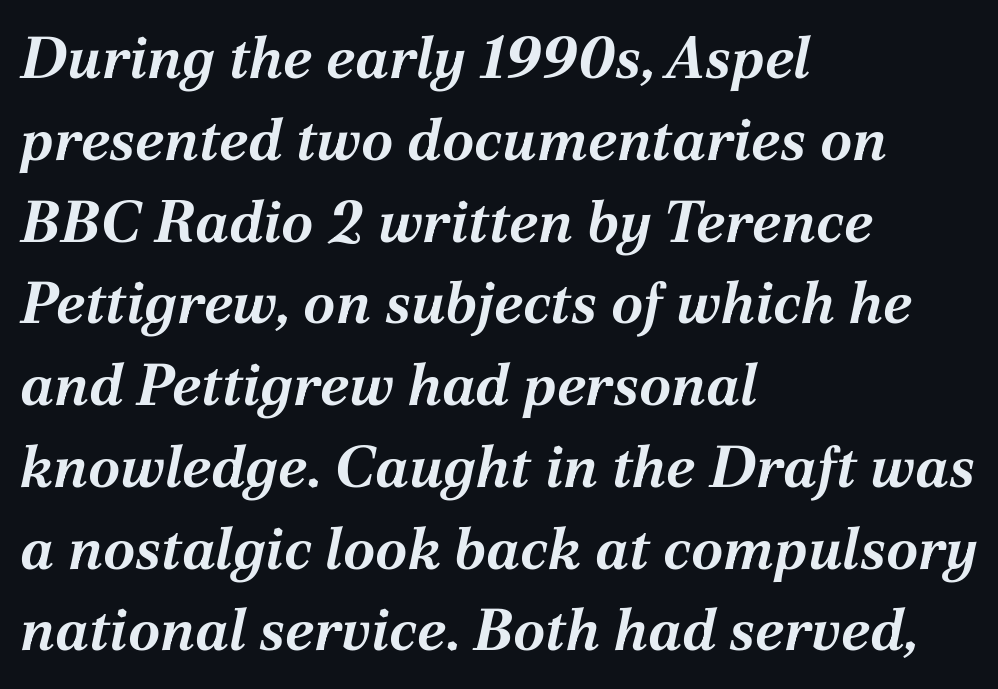
The image shows 58 px bold type, italic (leaning right); set left-aligned, normal line spacing (1.41x), normal letter spacing, not underlined; medium stroke contrast and a medium x-height.
